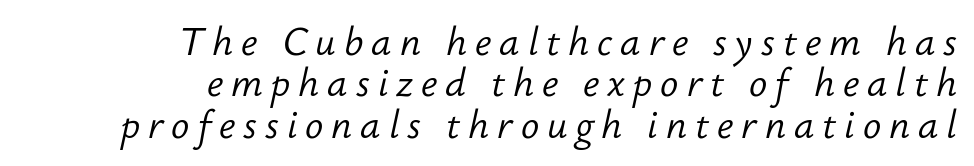
The image shows 38 px light type, italic (leaning right); set right-aligned, tight line spacing (1.09x), unusually wide letter spacing (+0.21 em), not underlined; low stroke contrast and a small x-height.
